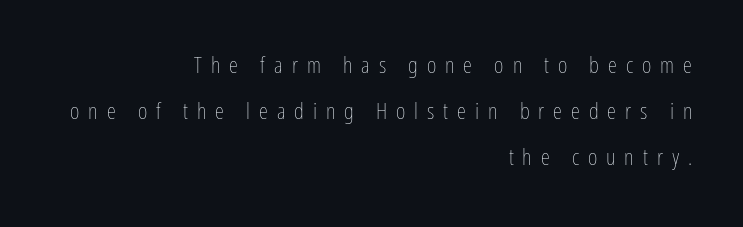
One-word summary of the alignment: right. The lettering holds an erect, upright posture throughout. Loosely led — the rows are spread out. Loose tracking; the words dissolve into strings of separated letters.
